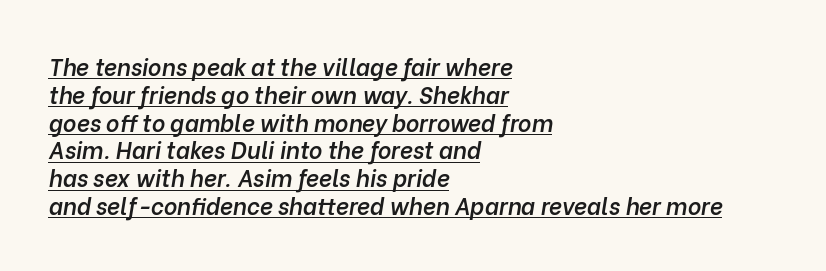
Q: Is the text bold? A: Semi-bold.
Q: Is the text italic (slanted)? A: Yes, it leans right by about 10 degrees.
Q: Is the text underlined? A: Yes.
Q: How is the paragraph aligned? A: Left-aligned.
Q: Is the spacing between letters normal or unusually wide? A: Normal.
